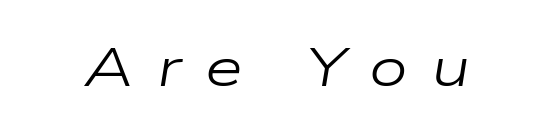
The image shows 55 px regular-weight, wide type, italic (leaning right); set unusually wide letter spacing (+0.42 em), not underlined; low stroke contrast and a medium x-height.
